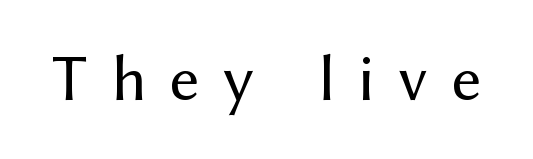
{"serif": "no", "italic": "no", "bold": "no", "weight": "regular", "width": "normal", "stroke_contrast": "medium", "x_height": "medium", "monospaced": "no", "underline": "no", "letter_spacing": "wide", "letter_spacing_em": 0.36, "glyph_px": 65}
